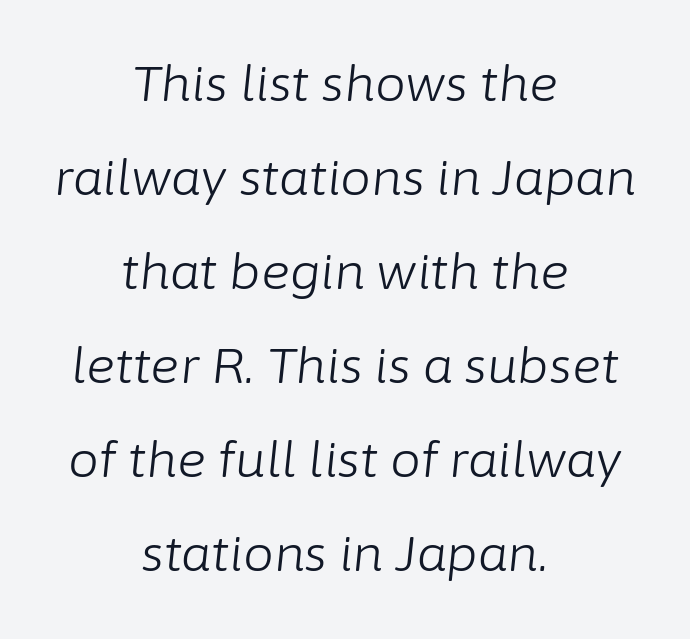
{"italic": "yes", "lean": "right", "slant_degrees": 6, "bold": "no", "weight": "light", "width": "normal", "stroke_contrast": "low", "x_height": "medium", "monospaced": "no", "underline": "no", "align": "center", "line_spacing": "loose", "line_spacing_ratio": 1.92, "letter_spacing": "normal", "letter_spacing_em": 0.0, "glyph_px": 49}
